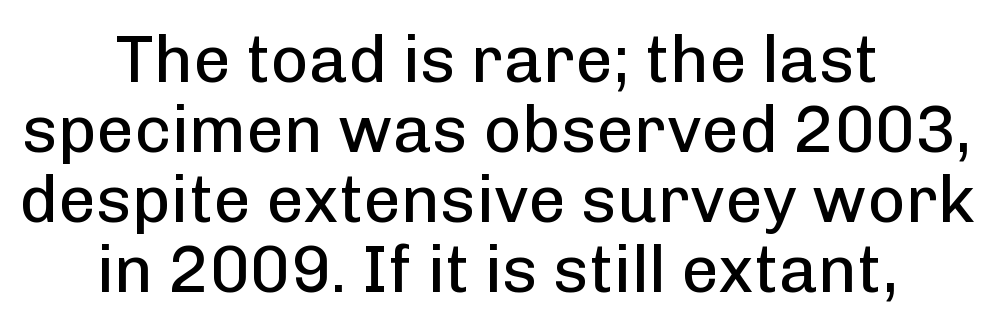
{"serif": "no", "italic": "no", "bold": "no", "weight": "regular", "width": "normal", "stroke_contrast": "low", "x_height": "medium", "monospaced": "no", "underline": "no", "align": "center", "line_spacing": "tight", "line_spacing_ratio": 1.06, "letter_spacing": "normal", "letter_spacing_em": 0.0, "glyph_px": 66}
